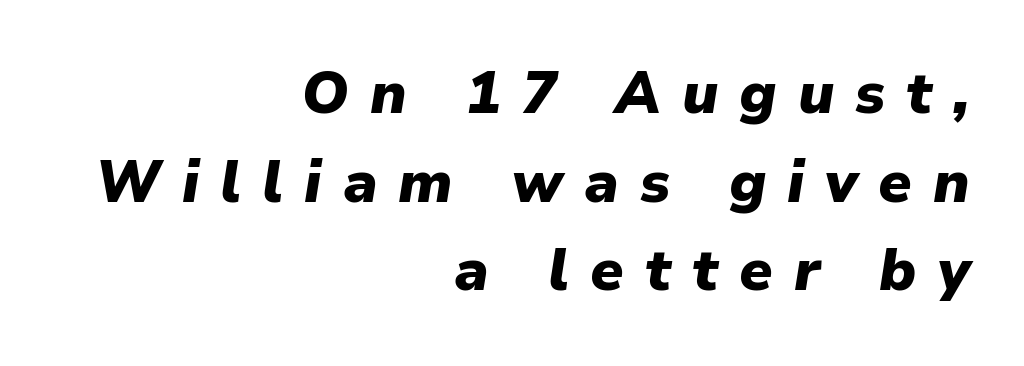
{"italic": "yes", "lean": "right", "slant_degrees": 9, "bold": "yes", "weight": "heavy", "width": "normal", "stroke_contrast": "low", "x_height": "medium", "monospaced": "no", "underline": "no", "align": "right", "line_spacing": "normal", "line_spacing_ratio": 1.53, "letter_spacing": "wide", "letter_spacing_em": 0.36, "glyph_px": 58}
